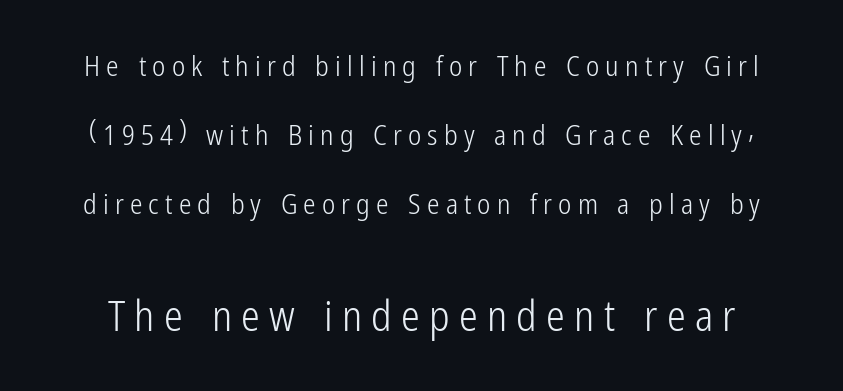
Q: Is the text bold? A: No.
Q: Is the text italic (slanted)? A: No, it is upright.
Q: Is the typeface a serif or a sans-serif typeface? A: Sans-serif.
Q: Is the text underlined? A: No.
Q: Is the spacing between letters normal or unusually wide? A: Unusually wide.
Q: Is the spacing between lines tight, normal or loose? A: Loose.
Q: Which block of text is set in a larger size, the first (top) or the second (bottom)? A: The second (bottom) one.
Q: Width (condensed, normal, or wide)? A: Condensed.
Q: Stroke contrast? A: Low.
Q: x-height? A: Medium.
Q: Monospaced? A: No.
